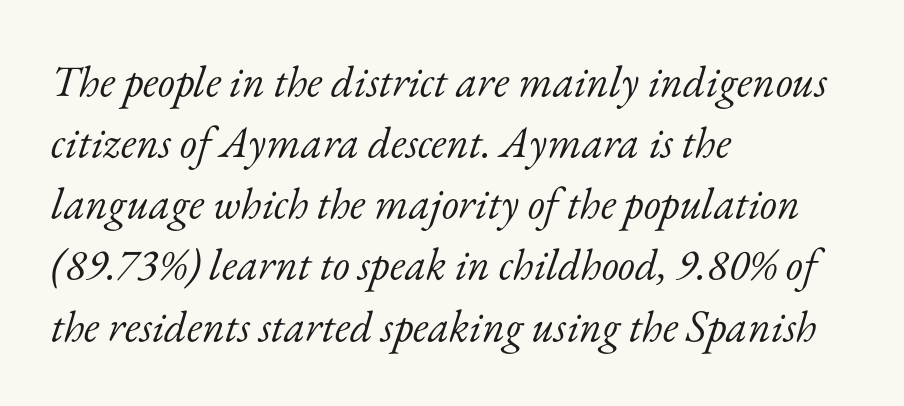
{"serif": "yes", "italic": "yes", "lean": "right", "slant_degrees": 17, "bold": "no", "weight": "light", "width": "normal", "stroke_contrast": "low", "x_height": "small", "monospaced": "no", "underline": "no", "align": "left", "line_spacing": "normal", "line_spacing_ratio": 1.39, "letter_spacing": "normal", "letter_spacing_em": 0.0, "glyph_px": 44}
